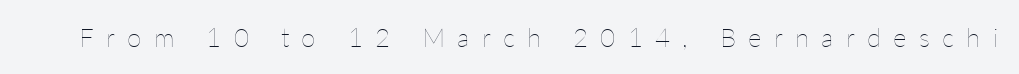
{"italic": "no", "bold": "no", "underline": "no", "letter_spacing": "wide", "letter_spacing_em": 0.47, "glyph_px": 26}
